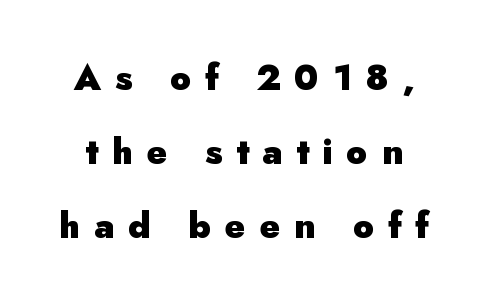
{"serif": "no", "italic": "no", "bold": "yes", "weight": "heavy", "width": "normal", "stroke_contrast": "low", "x_height": "small", "monospaced": "no", "underline": "no", "line_spacing": "loose", "line_spacing_ratio": 2.11, "letter_spacing": "wide", "letter_spacing_em": 0.39, "glyph_px": 35}
